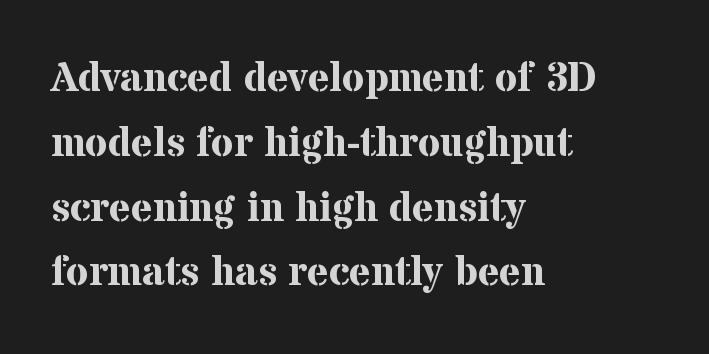
Each new line begins a customary step beneath the previous one. Letter spacing: default. Is the type bold? Yes — the strokes are clearly thick and heavy. Tall strokes in this sample are plumb rather than angled. Character widths vary here, with narrow letters taking less room than wide ones.
